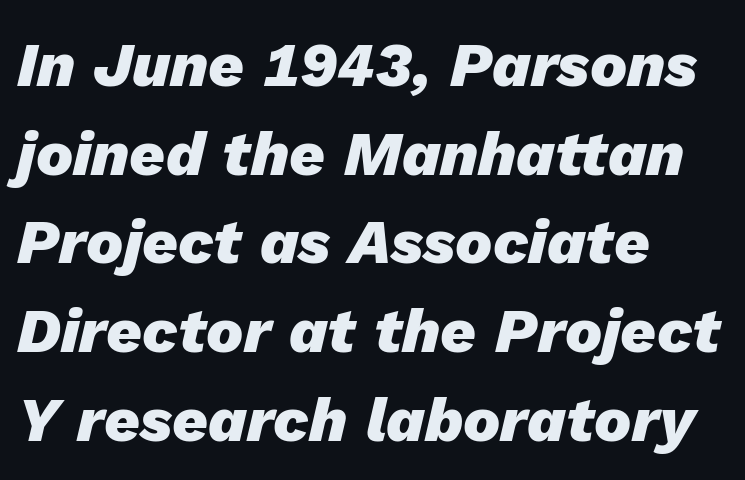
{"italic": "yes", "lean": "right", "slant_degrees": 13, "bold": "yes", "weight": "heavy", "width": "normal", "stroke_contrast": "low", "x_height": "medium", "monospaced": "no", "underline": "no", "align": "left", "line_spacing": "normal", "line_spacing_ratio": 1.43, "letter_spacing": "normal", "letter_spacing_em": 0.0, "glyph_px": 62}
